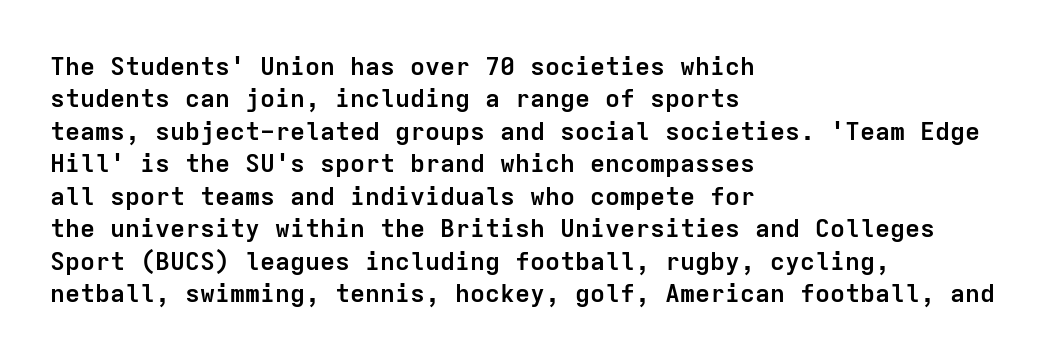
Q: Is the text bold? A: Yes.
Q: Is the text italic (slanted)? A: No, it is upright.
Q: Is the text underlined? A: No.
Q: How is the paragraph aligned? A: Left-aligned.
Q: Is the spacing between letters normal or unusually wide? A: Normal.
Q: Is the spacing between lines tight, normal or loose? A: Normal.
